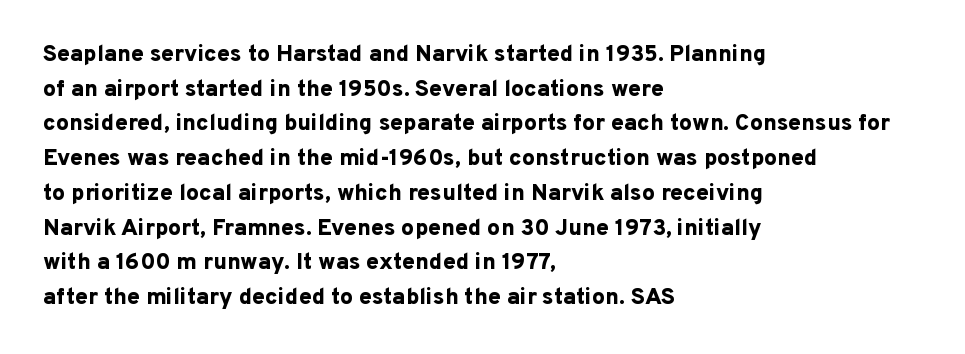
{"italic": "no", "bold": "yes", "underline": "no", "align": "left", "line_spacing": "normal", "line_spacing_ratio": 1.51, "letter_spacing": "normal", "letter_spacing_em": 0.0, "glyph_px": 23}
